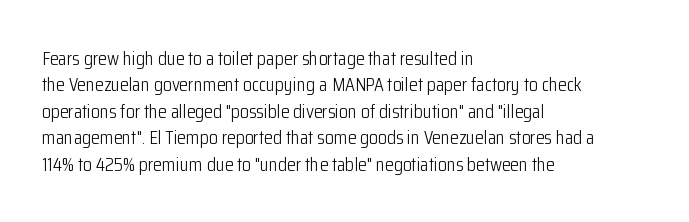
Q: Is the text bold? A: No.
Q: Is the text italic (slanted)? A: No, it is upright.
Q: Is the text underlined? A: No.
Q: How is the paragraph aligned? A: Left-aligned.
Q: Is the spacing between letters normal or unusually wide? A: Normal.
Q: Is the spacing between lines tight, normal or loose? A: Normal.
